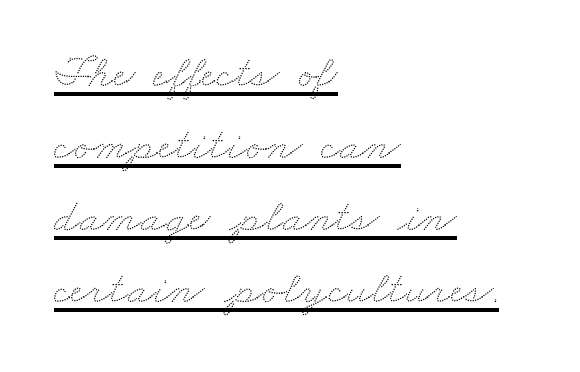
Q: Is the text underlined? A: Yes.
Q: How is the paragraph aligned? A: Left-aligned.
Q: Is the spacing between letters normal or unusually wide? A: Normal.
Q: Is the spacing between lines tight, normal or loose? A: Normal.
Q: Width (condensed, normal, or wide)? A: Wide.
Q: Stroke contrast? A: Low.
Q: x-height? A: Small.
Q: Monospaced? A: No.
